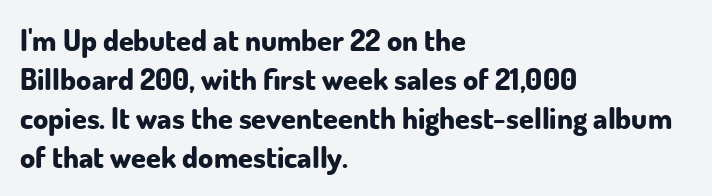
{"serif": "no", "italic": "no", "bold": "yes", "weight": "bold", "width": "normal", "stroke_contrast": "low", "x_height": "small", "monospaced": "no", "underline": "no", "align": "left", "line_spacing": "normal", "line_spacing_ratio": 1.3, "letter_spacing": "normal", "letter_spacing_em": 0.0, "glyph_px": 30}
